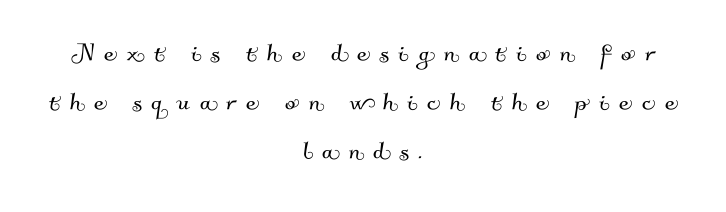
Q: Is the typeface a serif or a sans-serif typeface? A: Sans-serif.
Q: Is the text underlined? A: No.
Q: How is the paragraph aligned? A: Centered.
Q: Is the spacing between letters normal or unusually wide? A: Unusually wide.
Q: Is the spacing between lines tight, normal or loose? A: Normal.
Q: Width (condensed, normal, or wide)? A: Normal.
Q: Stroke contrast? A: Medium.
Q: x-height? A: Small.
Q: Monospaced? A: No.
